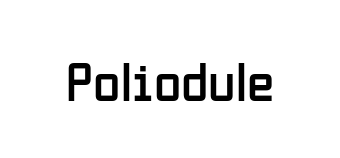
The image shows 56 px regular-weight, condensed sans-serif type, upright; set normal letter spacing, not underlined; low stroke contrast and a medium x-height.
